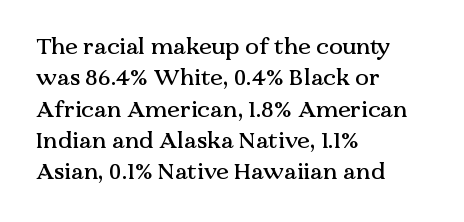
{"italic": "no", "underline": "no", "align": "left", "line_spacing": "normal", "line_spacing_ratio": 1.36, "letter_spacing": "normal", "letter_spacing_em": 0.0, "glyph_px": 23}
